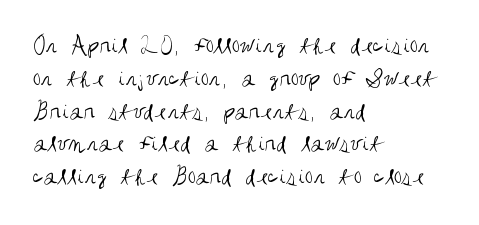
Q: Is the text bold? A: No.
Q: Is the text underlined? A: No.
Q: How is the paragraph aligned? A: Left-aligned.
Q: Is the spacing between letters normal or unusually wide? A: Normal.
Q: Is the spacing between lines tight, normal or loose? A: Normal.
